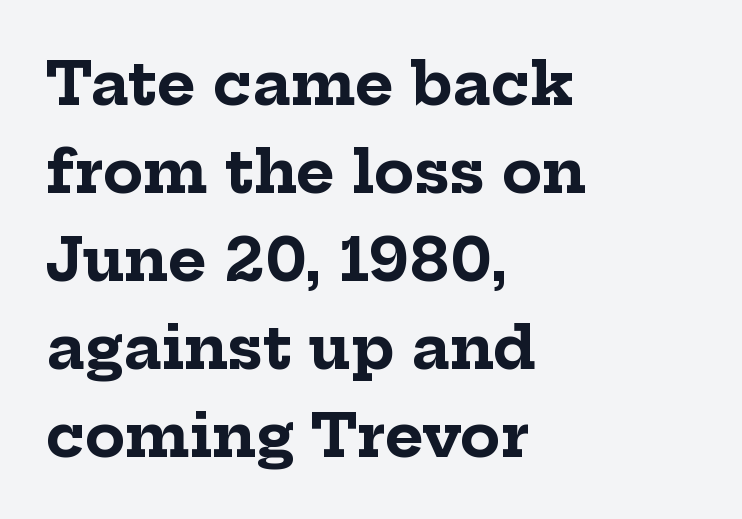
Q: Is the text bold? A: Yes.
Q: Is the text italic (slanted)? A: No, it is upright.
Q: Is the typeface a serif or a sans-serif typeface? A: Serif.
Q: Is the text underlined? A: No.
Q: How is the paragraph aligned? A: Left-aligned.
Q: Is the spacing between letters normal or unusually wide? A: Normal.
Q: Is the spacing between lines tight, normal or loose? A: Normal.
Q: Width (condensed, normal, or wide)? A: Normal.
Q: Stroke contrast? A: Low.
Q: x-height? A: Medium.
Q: Monospaced? A: No.
